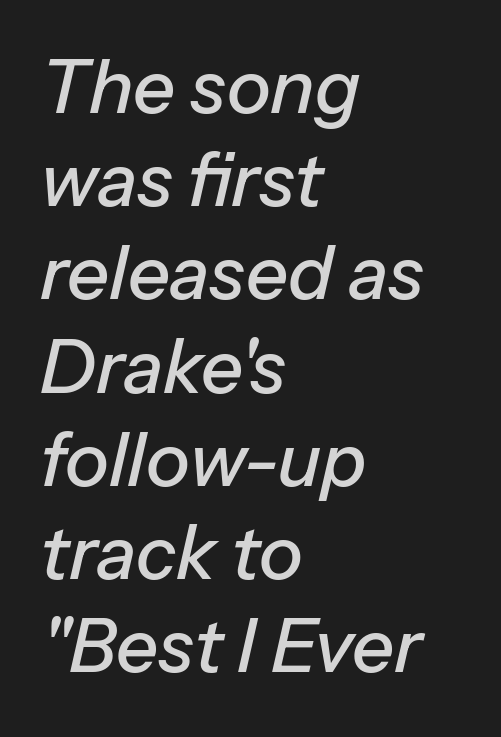
Q: Is the text italic (slanted)? A: Yes, it leans right by about 13 degrees.
Q: Is the text underlined? A: No.
Q: How is the paragraph aligned? A: Left-aligned.
Q: Is the spacing between letters normal or unusually wide? A: Normal.
Q: Is the spacing between lines tight, normal or loose? A: Normal.
Q: Width (condensed, normal, or wide)? A: Normal.
Q: Stroke contrast? A: Low.
Q: x-height? A: Medium.
Q: Monospaced? A: No.
